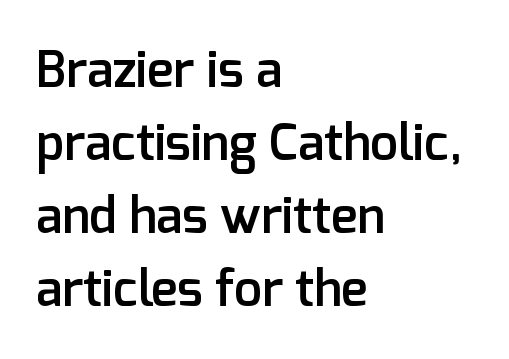
Q: Is the text bold? A: Semi-bold.
Q: Is the text italic (slanted)? A: No, it is upright.
Q: Is the typeface a serif or a sans-serif typeface? A: Sans-serif.
Q: Is the text underlined? A: No.
Q: How is the paragraph aligned? A: Left-aligned.
Q: Is the spacing between letters normal or unusually wide? A: Normal.
Q: Is the spacing between lines tight, normal or loose? A: Normal.
Q: Width (condensed, normal, or wide)? A: Normal.
Q: Stroke contrast? A: Low.
Q: x-height? A: Medium.
Q: Monospaced? A: No.
